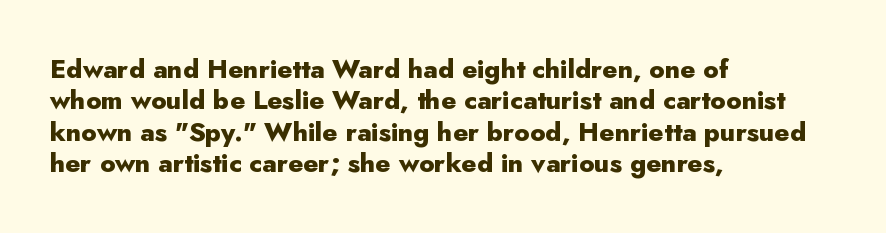
The image shows 26 px bold type, upright; set left-aligned, line spacing 1.21x, normal letter spacing, not underlined.
